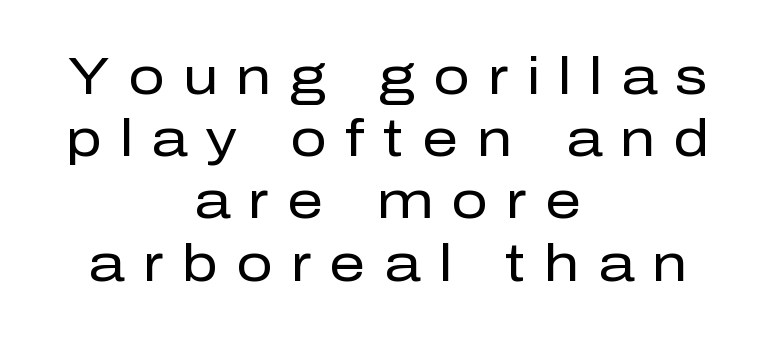
{"serif": "no", "italic": "no", "bold": "no", "weight": "regular", "width": "normal", "stroke_contrast": "low", "x_height": "medium", "monospaced": "no", "underline": "no", "align": "center", "line_spacing_ratio": 1.22, "letter_spacing": "wide", "letter_spacing_em": 0.36, "glyph_px": 51}
